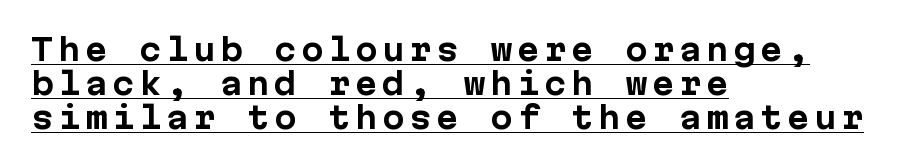
In terms of letterform style, serifs are entirely absent. Thick stems and heavy bowls — unmistakably bold. The font's upright variant was chosen for this text. A rule runs beneath these lines of type.
